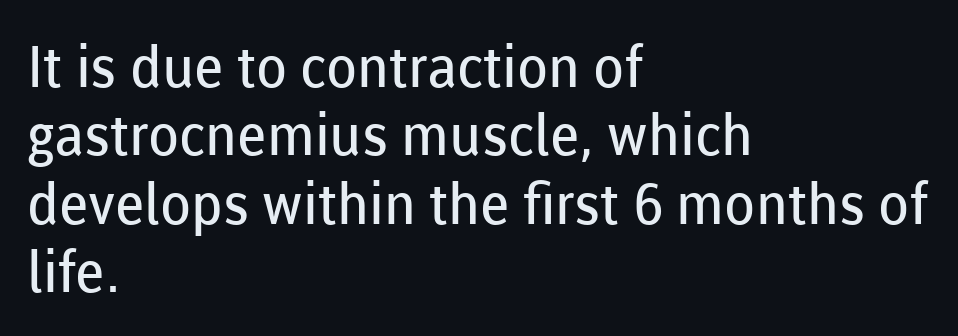
{"serif": "no", "italic": "no", "bold": "no", "weight": "regular", "width": "normal", "stroke_contrast": "low", "x_height": "medium", "monospaced": "no", "underline": "no", "align": "left", "line_spacing_ratio": 1.2, "letter_spacing": "normal", "letter_spacing_em": 0.0, "glyph_px": 57}
